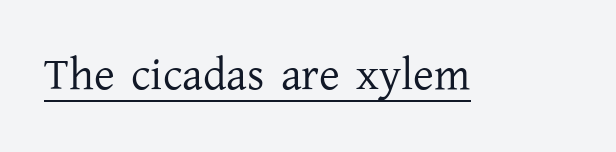
Is this a fixed-width face? No — the glyphs have proportional, varying widths. The rendering uses the underline text-decoration. The typesetting does not lean heavy: it is not bold. There is no visible air inserted between adjacent glyphs. Posture: straight, roman, zero tilt. Examine the stroke ends and you'll spot serifs.
